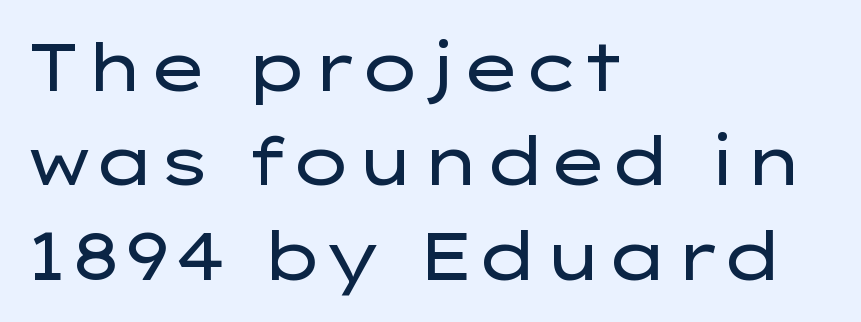
Q: Is the text bold? A: No.
Q: Is the text italic (slanted)? A: No, it is upright.
Q: Is the typeface a serif or a sans-serif typeface? A: Sans-serif.
Q: Is the text underlined? A: No.
Q: How is the paragraph aligned? A: Left-aligned.
Q: Is the spacing between letters normal or unusually wide? A: Normal.
Q: Is the spacing between lines tight, normal or loose? A: Normal.
Q: Width (condensed, normal, or wide)? A: Wide.
Q: Stroke contrast? A: Low.
Q: x-height? A: Medium.
Q: Monospaced? A: No.
